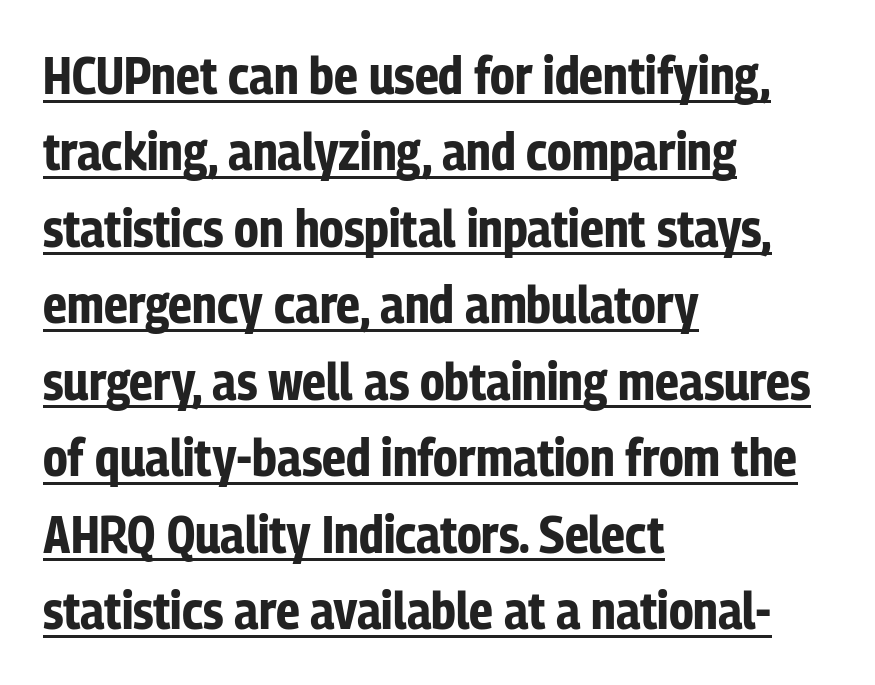
The letters advance in unequal steps, a hallmark of proportional type. Is the type bold? Yes — the strokes are clearly thick and heavy. The ragged edge is on the right, which tells us the setting is flush left. Note: no serifs on the glyphs.
